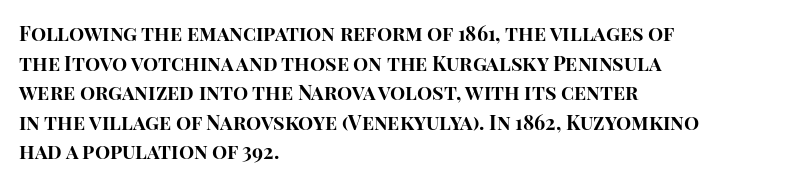
{"italic": "no", "bold": "yes", "underline": "no", "align": "left", "line_spacing": "normal", "line_spacing_ratio": 1.48, "letter_spacing": "normal", "letter_spacing_em": 0.0, "glyph_px": 20}
